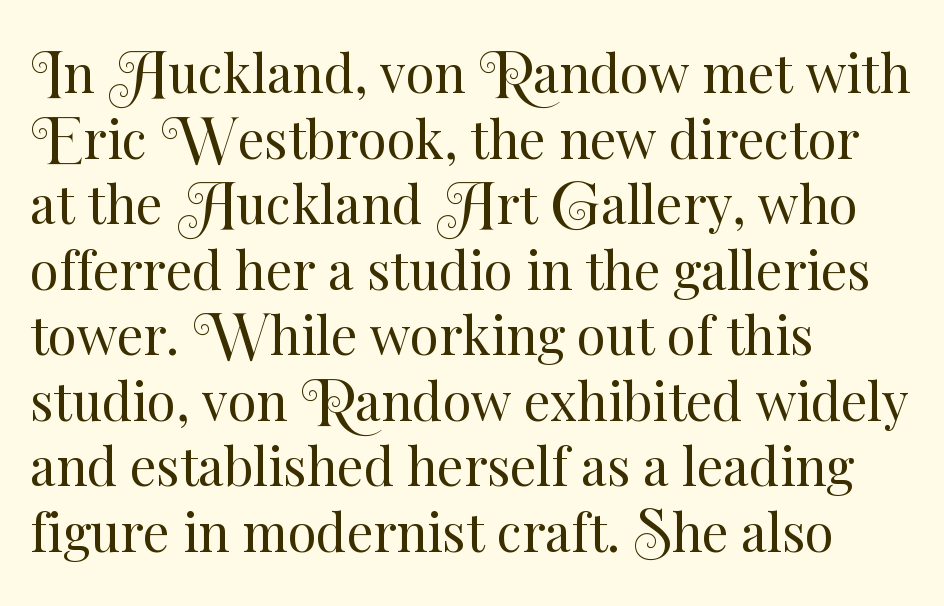
The image shows 52 px regular-weight type, upright; set left-aligned, normal line spacing (1.26x), normal letter spacing, not underlined; medium stroke contrast and a small x-height.
